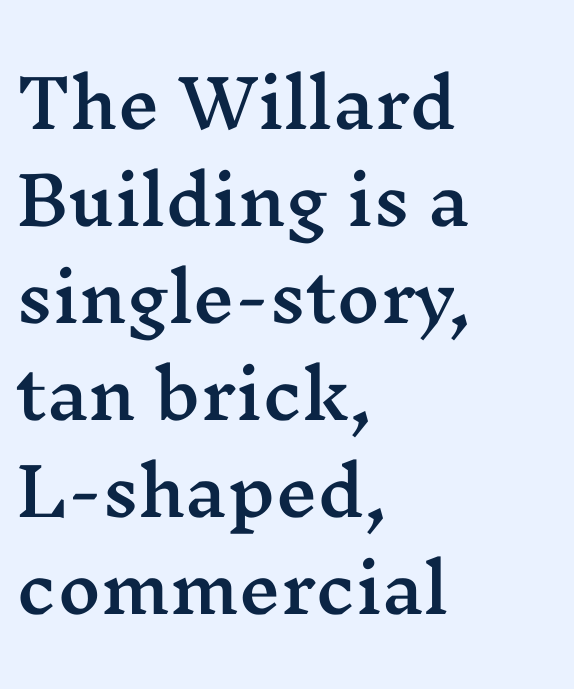
Q: Is the text italic (slanted)? A: No, it is upright.
Q: Is the typeface a serif or a sans-serif typeface? A: Serif.
Q: Is the text underlined? A: No.
Q: How is the paragraph aligned? A: Left-aligned.
Q: Is the spacing between letters normal or unusually wide? A: Normal.
Q: Is the spacing between lines tight, normal or loose? A: Normal.
Q: Width (condensed, normal, or wide)? A: Wide.
Q: Stroke contrast? A: Medium.
Q: x-height? A: Medium.
Q: Monospaced? A: No.
